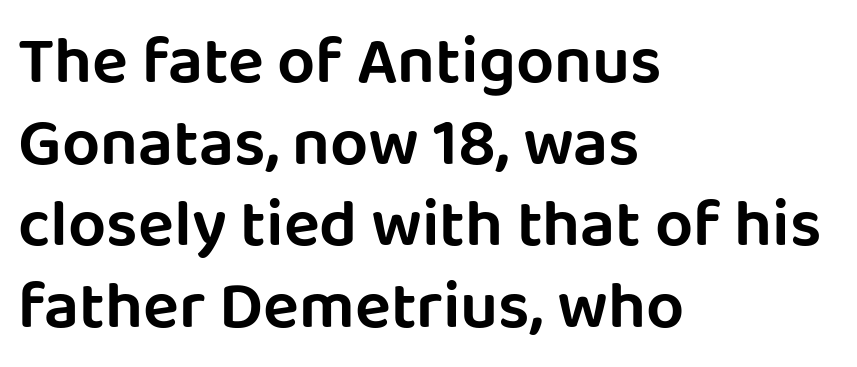
It's the straight-up-and-down kind of type. Plain, unruled lines of type. Each line starts at the same left margin while the right side varies. Font category for this specimen: sans-serif. Default kerning and tracking; the words read as compact shapes.
